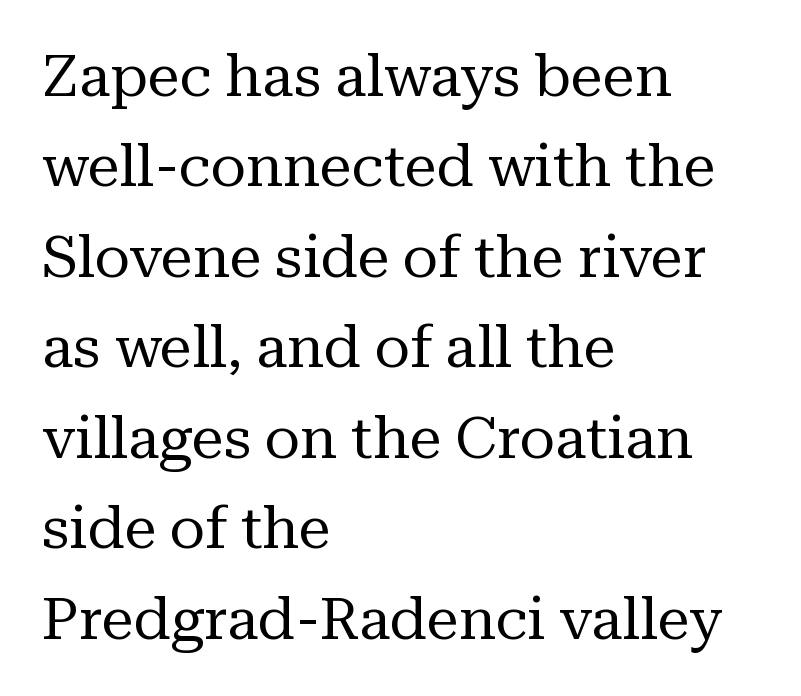
Layout note: lines flush left. When letters stand straight like this, we call the style roman or upright. Is this a fixed-width face? No — the glyphs have proportional, varying widths. Compared with typical body copy, the letter spacing here is the same. Descenders are the only things crossing below the line. Weight: regular or lighter.
